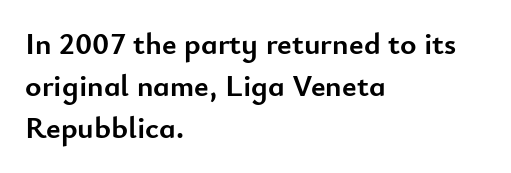
{"serif": "no", "italic": "no", "bold": "yes", "weight": "semibold", "width": "normal", "stroke_contrast": "low", "x_height": "small", "monospaced": "no", "underline": "no", "align": "left", "line_spacing": "normal", "line_spacing_ratio": 1.36, "letter_spacing": "normal", "letter_spacing_em": 0.0, "glyph_px": 31}
